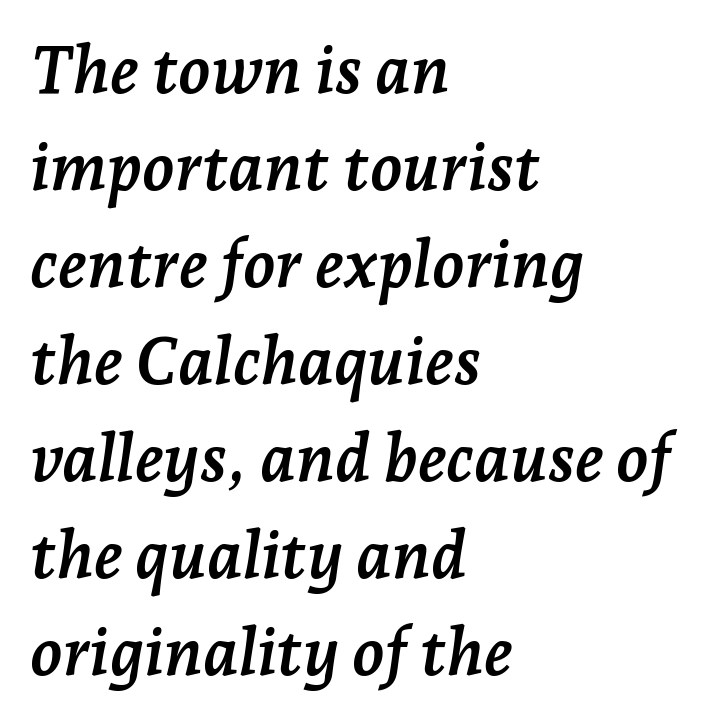
This rendering features lettering with no underline. Does the type have serifs? Yes, each stem ends in a small foot. The rendering uses a moderate line-height, typical for paragraphs. Slant detected: the letters are inclined. In terms of letterspacing, this is plain default setting. The face used here is proportionally spaced, like ordinary book or web type.
